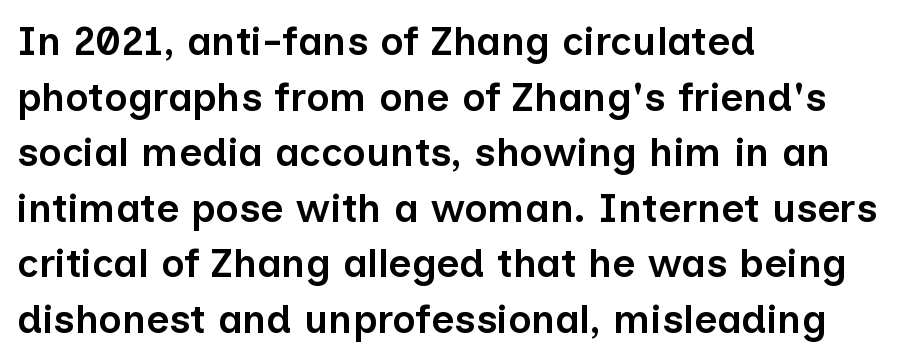
This is roman type, the default non-slanted kind. Quick note: interline space is typical. The face used here is proportionally spaced, like ordinary book or web type. The passage is arranged the way most books set body copy — flush left. Default kerning and tracking; the words read as compact shapes.
